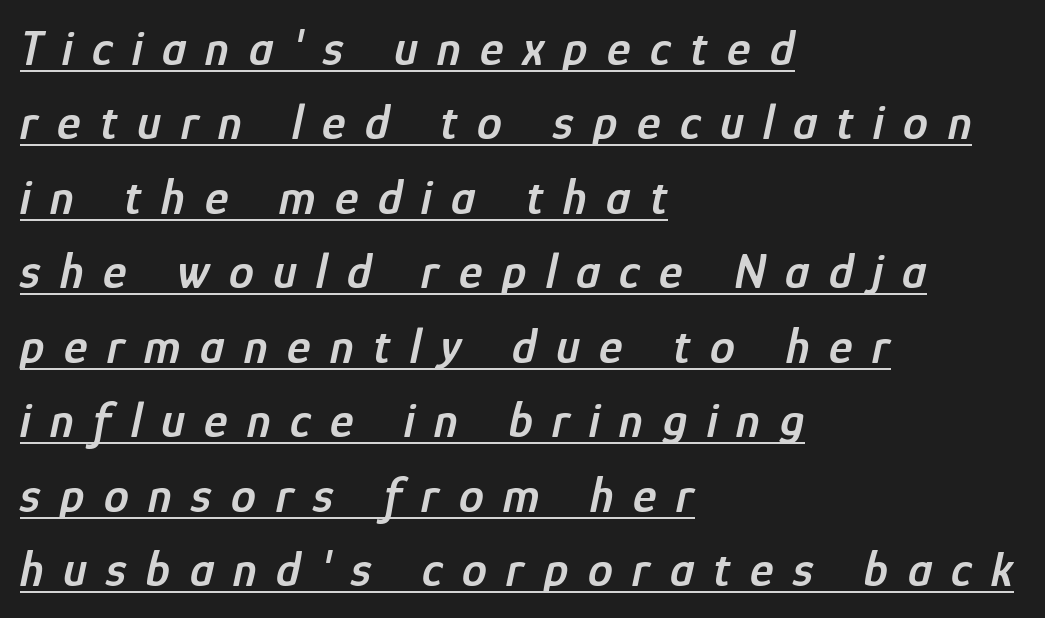
Q: Is the text bold? A: Semi-bold.
Q: Is the text italic (slanted)? A: Yes, it leans right by about 12 degrees.
Q: Is the text underlined? A: Yes.
Q: How is the paragraph aligned? A: Left-aligned.
Q: Is the spacing between letters normal or unusually wide? A: Unusually wide.
Q: Is the spacing between lines tight, normal or loose? A: Normal.
Q: Width (condensed, normal, or wide)? A: Condensed.
Q: Stroke contrast? A: Low.
Q: x-height? A: Medium.
Q: Monospaced? A: No.
